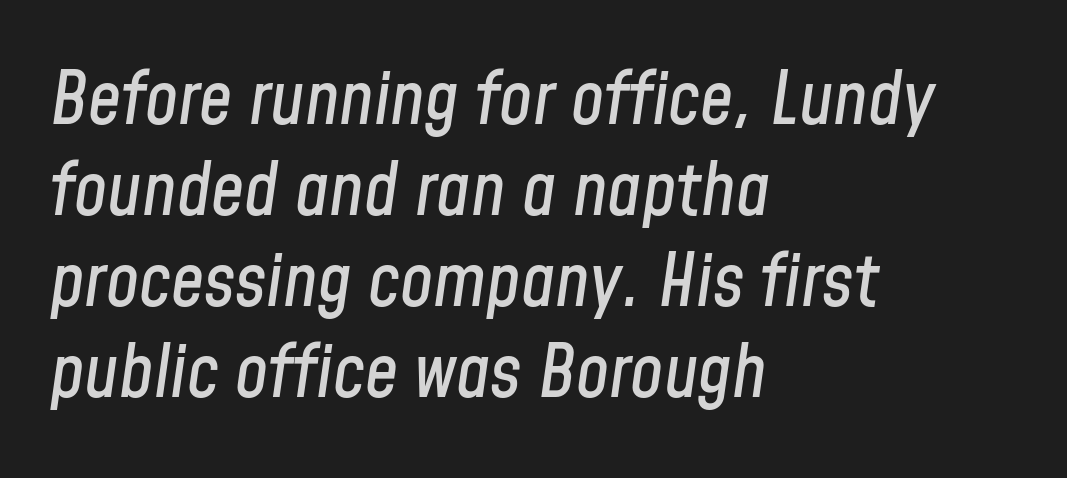
Honestly, the letter spacing is just normal — you wouldn't notice it. Each line starts at the same left margin while the right side varies. Each letter keeps its own natural width here, so spacing adapts to shape. The axis of the letterforms is tilted away from vertical.
